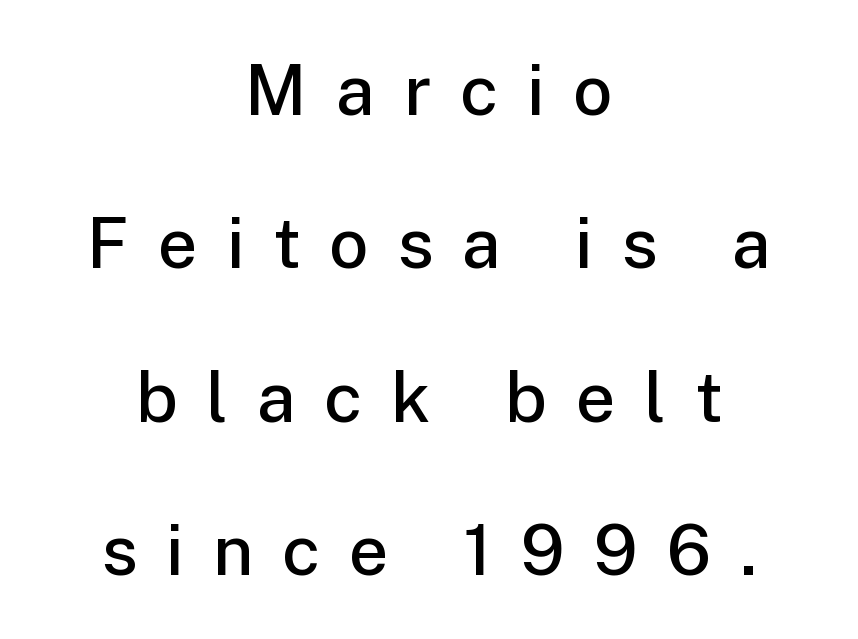
Note the varied advance widths — an 'i' is clearly narrower than an 'm'. Casual observation: everything's sitting right in the middle. The strip under each line holds only bare page. Vertically, the passage feels expansive, rows floating well apart.
